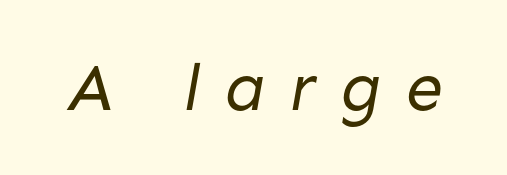
Q: Is the text bold? A: No.
Q: Is the typeface a serif or a sans-serif typeface? A: Sans-serif.
Q: Is the text underlined? A: No.
Q: Is the spacing between letters normal or unusually wide? A: Unusually wide.
Q: Width (condensed, normal, or wide)? A: Normal.
Q: Stroke contrast? A: Low.
Q: x-height? A: Medium.
Q: Monospaced? A: No.
